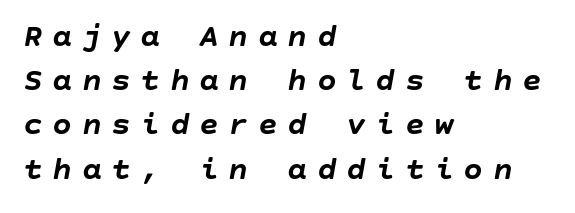
{"italic": "yes", "lean": "right", "slant_degrees": 10, "bold": "yes", "weight": "semibold", "width": "normal", "stroke_contrast": "low", "x_height": "large", "underline": "no", "align": "left", "line_spacing": "normal", "line_spacing_ratio": 1.34, "letter_spacing": "wide", "letter_spacing_em": 0.29, "glyph_px": 33}
